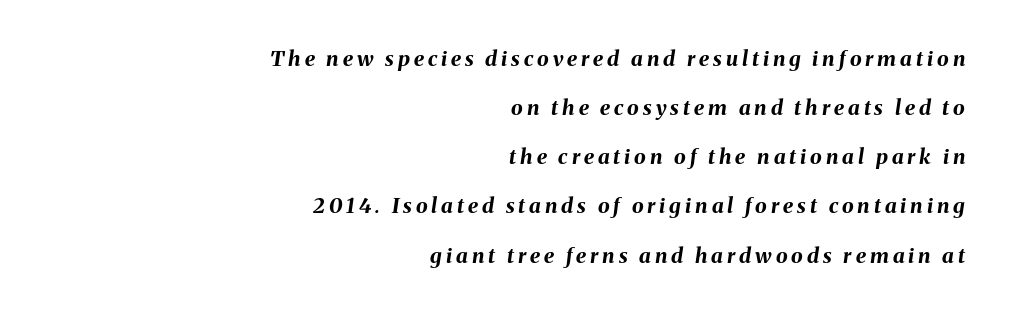
{"italic": "yes", "lean": "right", "slant_degrees": 8, "bold": "yes", "underline": "no", "align": "right", "line_spacing": "loose", "line_spacing_ratio": 2.34, "glyph_px": 21}
